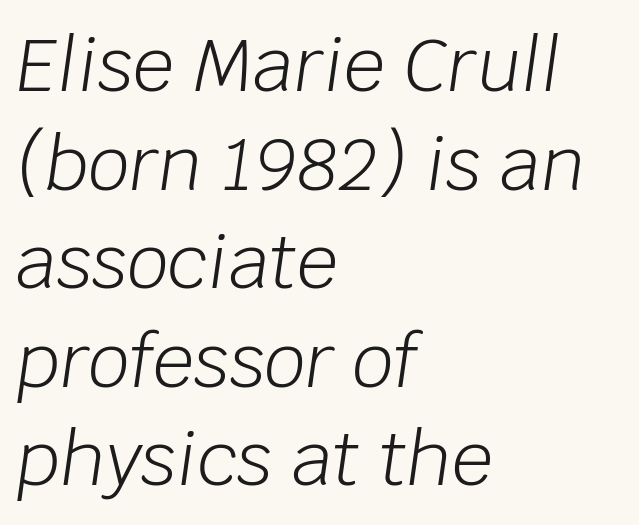
Q: Is the text bold? A: No.
Q: Is the text italic (slanted)? A: Yes, it leans right by about 8 degrees.
Q: Is the text underlined? A: No.
Q: How is the paragraph aligned? A: Left-aligned.
Q: Is the spacing between letters normal or unusually wide? A: Normal.
Q: Is the spacing between lines tight, normal or loose? A: Normal.
Q: Width (condensed, normal, or wide)? A: Normal.
Q: Stroke contrast? A: Low.
Q: x-height? A: Large.
Q: Monospaced? A: No.
